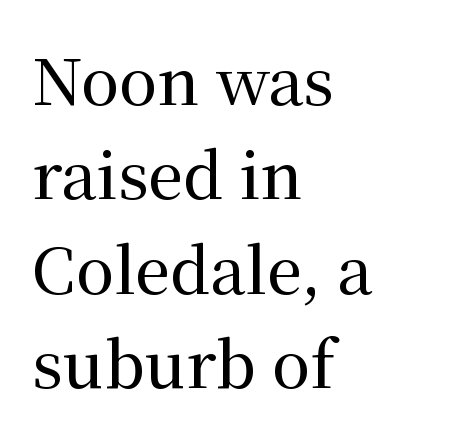
{"serif": "yes", "italic": "no", "width": "normal", "stroke_contrast": "medium", "x_height": "medium", "monospaced": "no", "underline": "no", "align": "left", "line_spacing": "normal", "line_spacing_ratio": 1.5, "letter_spacing": "normal", "letter_spacing_em": 0.0, "glyph_px": 63}
